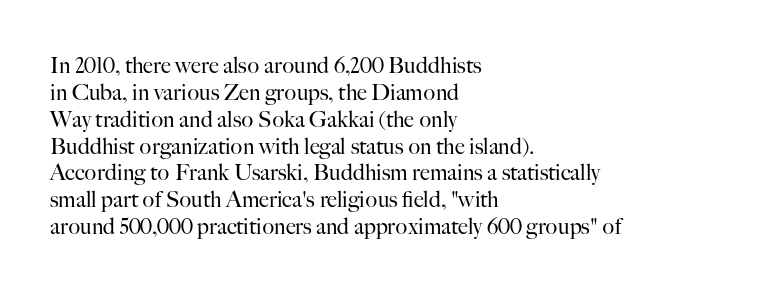
The image shows 22 px text type, upright; set left-aligned, line spacing 1.22x, normal letter spacing, not underlined.
